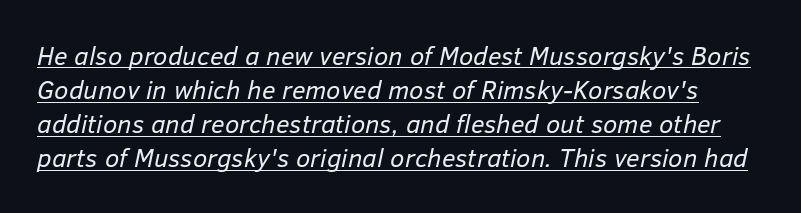
Q: Is the text bold? A: No.
Q: Is the text italic (slanted)? A: Yes, it leans right by about 12 degrees.
Q: Is the text underlined? A: Yes.
Q: Is the spacing between letters normal or unusually wide? A: Normal.
Q: Is the spacing between lines tight, normal or loose? A: Normal.
